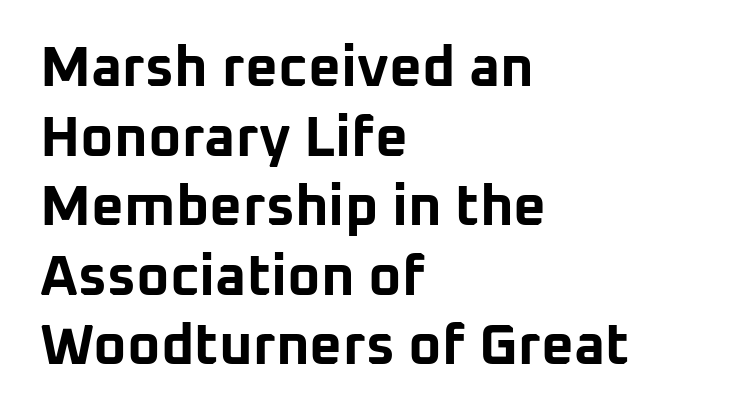
The line texture is even and compact thanks to regular tracking. Note the varied advance widths — an 'i' is clearly narrower than an 'm'. Nope, not italic — everything's standing straight. Words float on clear page, feet unadorned. Typeset ragged right — the left edge is the straight one.
